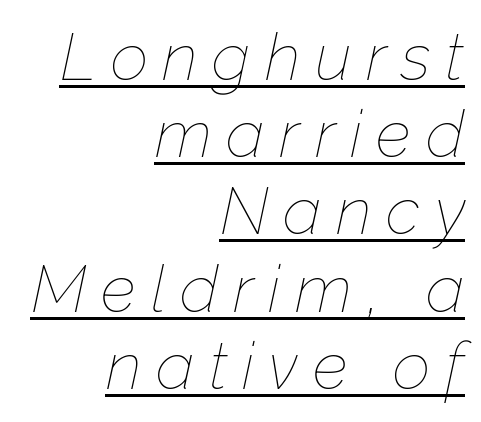
The image shows 66 px thin type, italic (leaning right); set right-aligned, line spacing 1.17x, unusually wide letter spacing (+0.22 em), underlined; low stroke contrast and a medium x-height.
